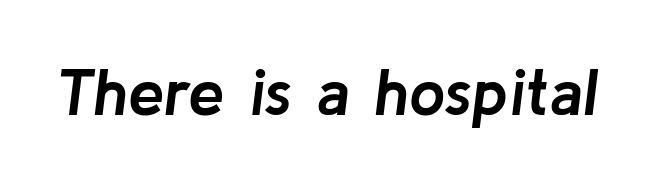
The typesetting leans heavy: a genuine bold. Honestly, there is no underline to notice here at all. This sample uses plain, unmodified letter spacing. The letters advance in unequal steps, a hallmark of proportional type.
